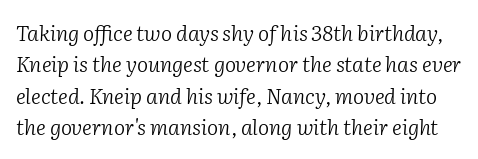
What stands out about the letter spacing? Nothing — it is the standard amount. The gap between lines stays unmarked. Yep, that's italic — everything's leaning. This reads as an unemphasized weight, regular at the heaviest. Regarding leading, the lines here are spaced in the standard way.
